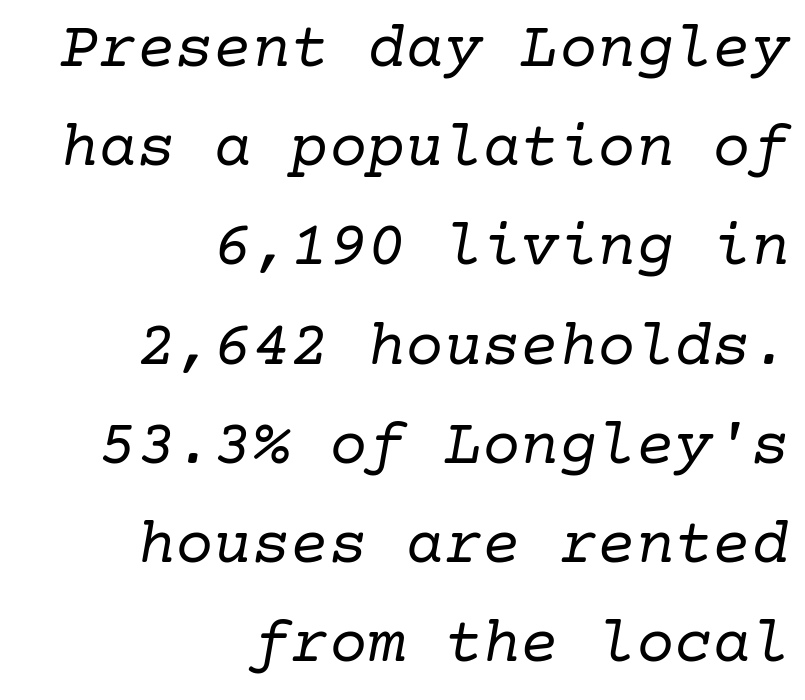
{"serif": "yes", "italic": "yes", "lean": "right", "slant_degrees": 10, "bold": "no", "weight": "regular", "width": "normal", "stroke_contrast": "low", "x_height": "medium", "underline": "no", "align": "right", "line_spacing": "normal", "line_spacing_ratio": 1.55, "letter_spacing": "normal", "letter_spacing_em": 0.0, "glyph_px": 64}
